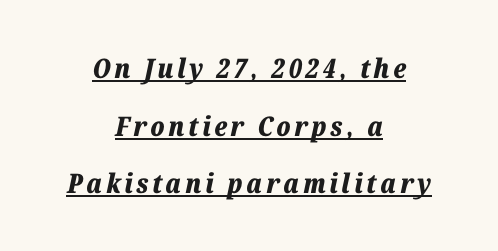
{"italic": "yes", "lean": "right", "slant_degrees": 12, "bold": "yes", "underline": "yes", "align": "center", "line_spacing": "loose", "line_spacing_ratio": 2.13, "glyph_px": 27}
